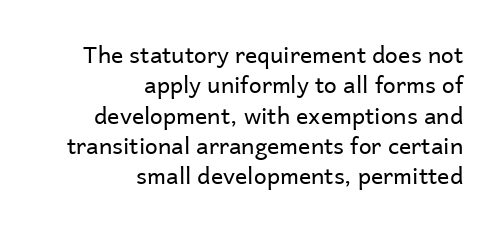
{"italic": "no", "bold": "no", "underline": "no", "align": "right", "line_spacing": "normal", "line_spacing_ratio": 1.32, "letter_spacing": "normal", "letter_spacing_em": 0.0, "glyph_px": 23}
